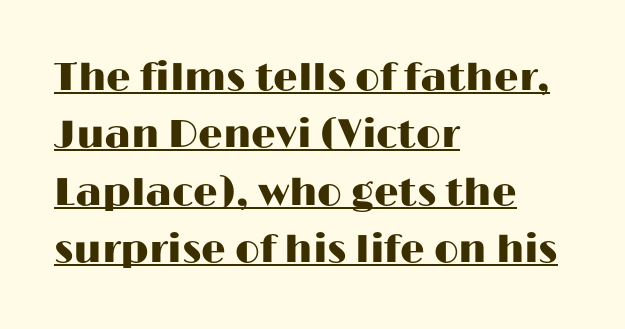
Q: Is the text italic (slanted)? A: No, it is upright.
Q: Is the typeface a serif or a sans-serif typeface? A: Sans-serif.
Q: Is the text underlined? A: Yes.
Q: How is the paragraph aligned? A: Left-aligned.
Q: Is the spacing between letters normal or unusually wide? A: Normal.
Q: Is the spacing between lines tight, normal or loose? A: Normal.
Q: Width (condensed, normal, or wide)? A: Wide.
Q: Stroke contrast? A: High.
Q: x-height? A: Medium.
Q: Monospaced? A: No.
